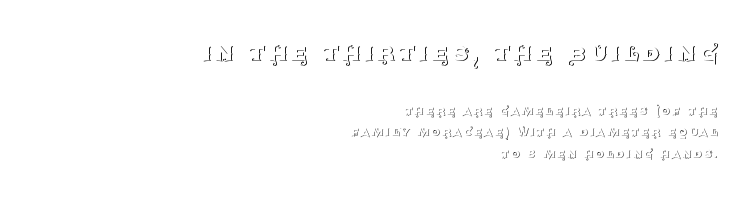
{"serif": "yes", "italic": "no", "bold": "no", "weight": "thin", "width": "normal", "stroke_contrast": "medium", "x_height": "large", "monospaced": "no", "underline": "no", "align": "right", "line_spacing": "normal", "line_spacing_ratio": 1.55, "larger_block": "first", "size_ratio": 2.0, "glyph_px": 28}
